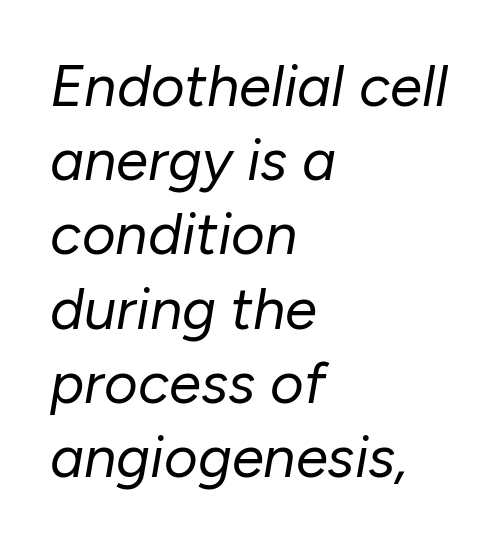
The image shows 58 px regular-weight type, italic (leaning right); set left-aligned, normal line spacing (1.28x), normal letter spacing, not underlined; low stroke contrast and a medium x-height.
